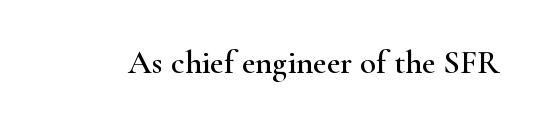
Q: Is the text italic (slanted)? A: No, it is upright.
Q: Is the typeface a serif or a sans-serif typeface? A: Serif.
Q: Is the text underlined? A: No.
Q: Is the spacing between letters normal or unusually wide? A: Normal.
Q: Width (condensed, normal, or wide)? A: Wide.
Q: Stroke contrast? A: High.
Q: x-height? A: Small.
Q: Monospaced? A: No.
